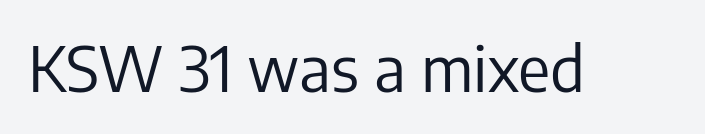
The image shows 62 px regular-weight sans-serif type, upright; set normal letter spacing, not underlined; low stroke contrast and a medium x-height.
